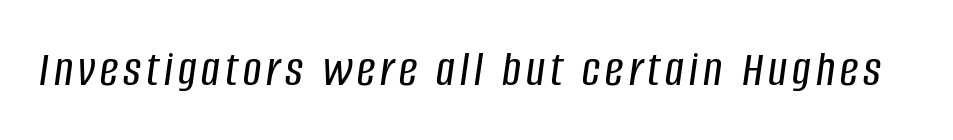
{"italic": "yes", "lean": "right", "slant_degrees": 8, "width": "condensed", "stroke_contrast": "low", "x_height": "large", "monospaced": "no", "underline": "no", "glyph_px": 51}
